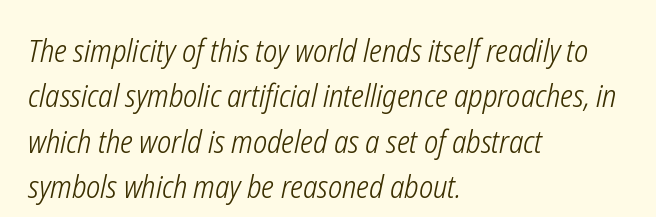
Designer's note — italics engaged. Varying glyph widths throughout — classic text-font behaviour. Decoration check: the copy has no underline. Regarding leading, the lines here are spaced in the standard way. Every row of glyphs begins at an identical x-position on the left. Compared with a typical body face, this is equally light or lighter still.
